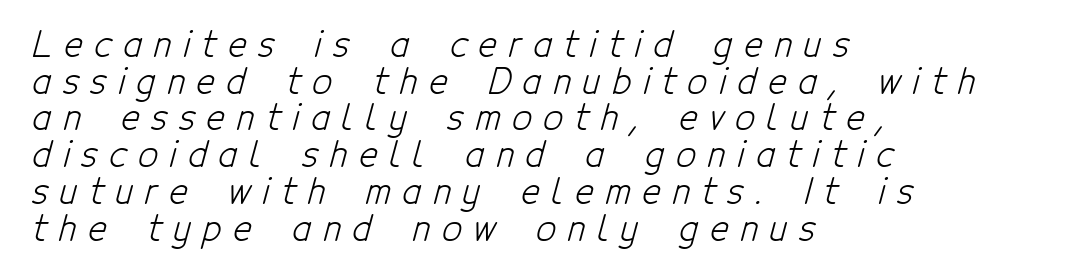
{"serif": "no", "bold": "no", "weight": "light", "width": "condensed", "stroke_contrast": "low", "x_height": "medium", "monospaced": "no", "underline": "no", "align": "left", "line_spacing": "tight", "line_spacing_ratio": 1.05, "letter_spacing": "wide", "letter_spacing_em": 0.33, "glyph_px": 35}
